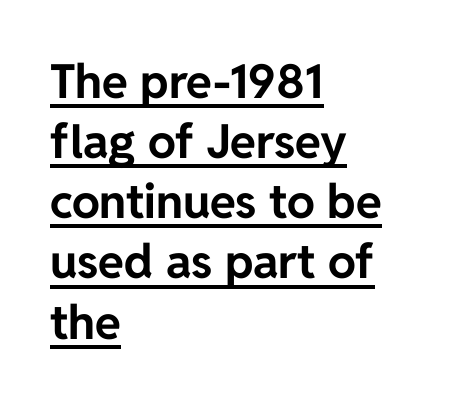
{"serif": "no", "italic": "no", "bold": "yes", "weight": "bold", "width": "normal", "stroke_contrast": "low", "x_height": "medium", "monospaced": "no", "underline": "yes", "align": "left", "line_spacing": "normal", "line_spacing_ratio": 1.28, "letter_spacing": "normal", "letter_spacing_em": 0.0, "glyph_px": 47}
